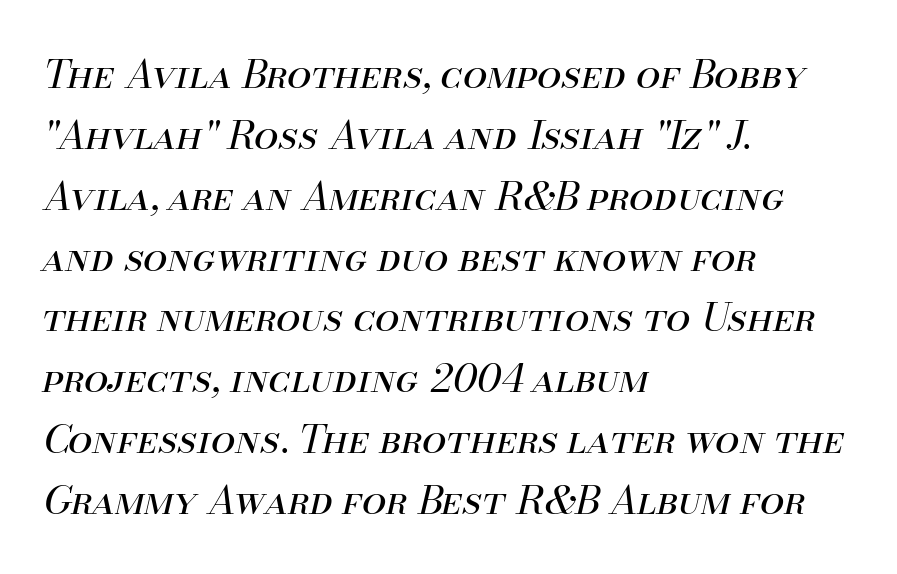
The image shows 39 px regular-weight type, italic (leaning right); set left-aligned, normal line spacing (1.56x), normal letter spacing, not underlined; medium stroke contrast and a small x-height.
